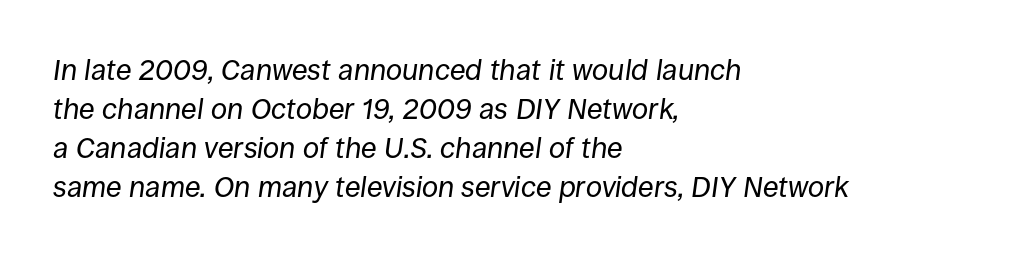
{"italic": "yes", "lean": "right", "slant_degrees": 8, "bold": "no", "weight": "regular", "width": "normal", "stroke_contrast": "low", "x_height": "large", "monospaced": "no", "underline": "no", "align": "left", "line_spacing": "normal", "line_spacing_ratio": 1.34, "letter_spacing": "normal", "letter_spacing_em": 0.0, "glyph_px": 29}
